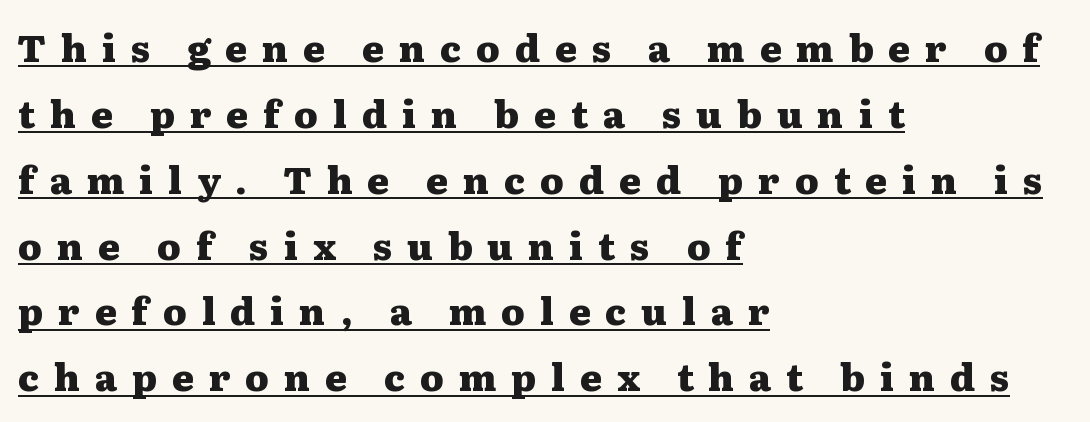
This is heavy type, rendered in bold. Varying glyph widths throughout — classic text-font behaviour. Does the lettering tilt? It doesn't — this is upright. The gaps between neighbouring characters are conspicuously large. The typesetter chose a ragged-right arrangement here.
